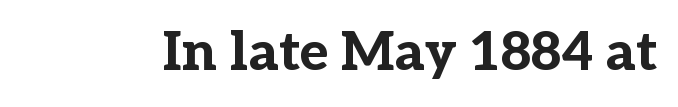
The passage shown has conventional tracking throughout. No italicization has been applied; the sample stays upright. Varying glyph widths throughout — classic text-font behaviour. Look at the stroke-to-counter ratio: heavy, a bold. A bare baseline throughout the passage.
